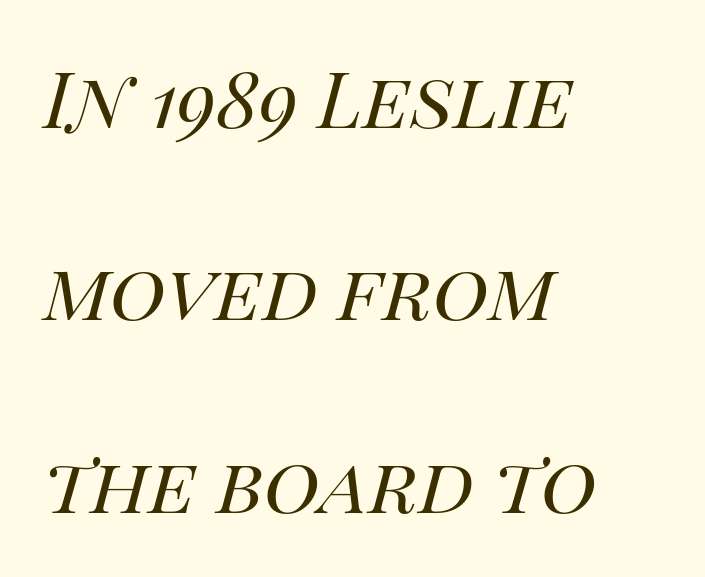
The image shows 77 px regular-weight type, italic (leaning right); set left-aligned, loose line spacing (2.5x), normal letter spacing, not underlined; high stroke contrast and a large x-height.
